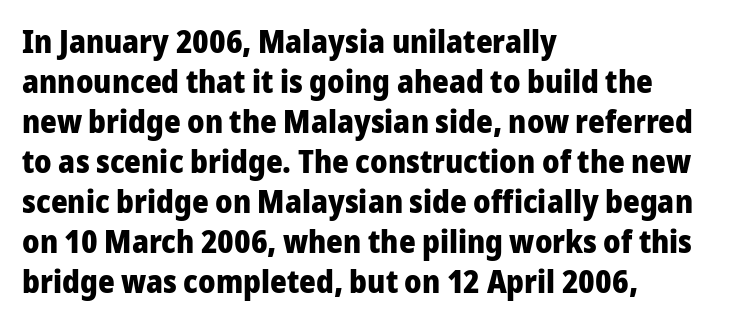
The image shows 32 px heavy sans-serif type, upright; set left-aligned, normal line spacing (1.25x), normal letter spacing, not underlined; low stroke contrast and a medium x-height.
